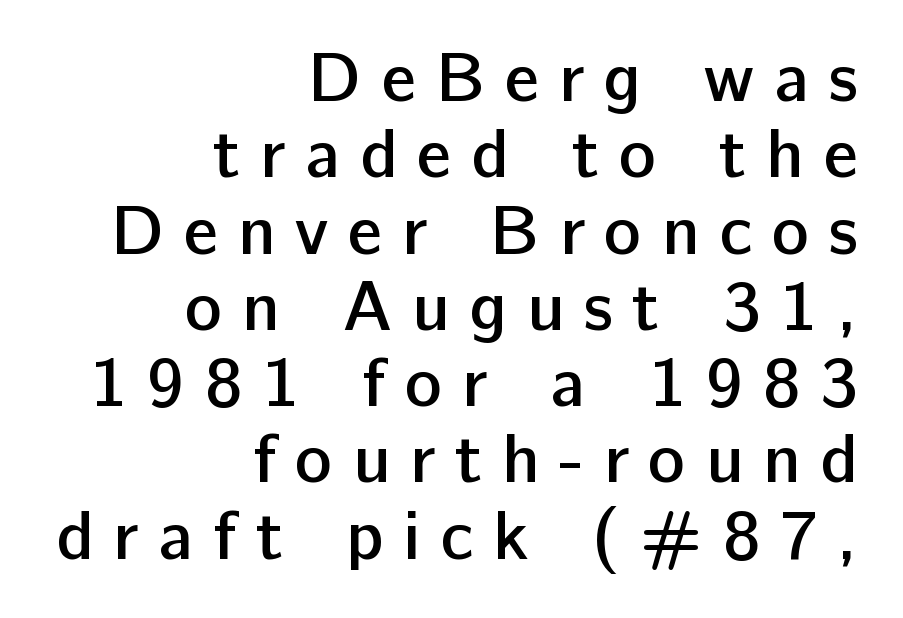
The image shows 70 px semibold sans-serif type, upright; set right-aligned, tight line spacing (1.09x), unusually wide letter spacing (+0.28 em), not underlined; low stroke contrast and a medium x-height.
